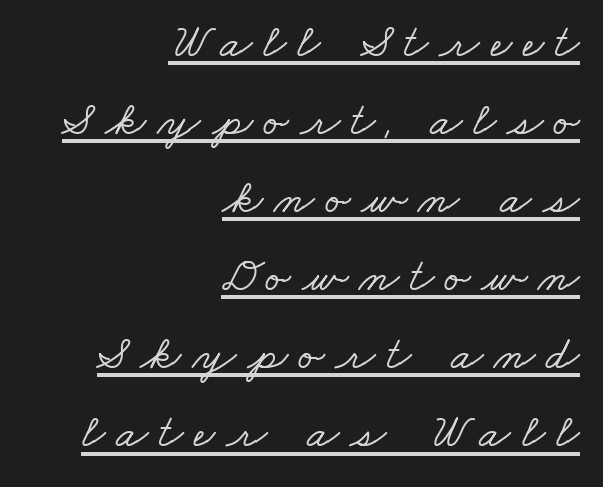
The passage shown stacks its lines at a standard gap. Note the varied advance widths — an 'i' is clearly narrower than an 'm'. Has an underline been added? It has. Line endings align vertically; line beginnings do not.
